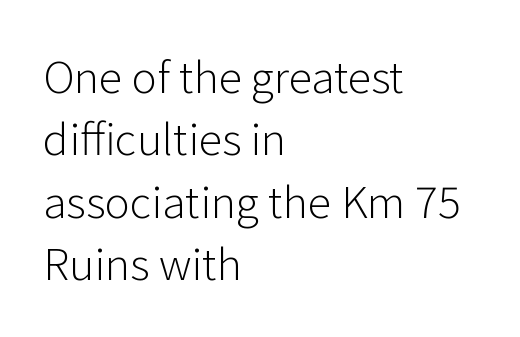
{"serif": "no", "italic": "no", "bold": "no", "weight": "light", "width": "normal", "stroke_contrast": "low", "x_height": "medium", "monospaced": "no", "underline": "no", "align": "left", "line_spacing": "normal", "line_spacing_ratio": 1.45, "letter_spacing": "normal", "letter_spacing_em": 0.0, "glyph_px": 43}
